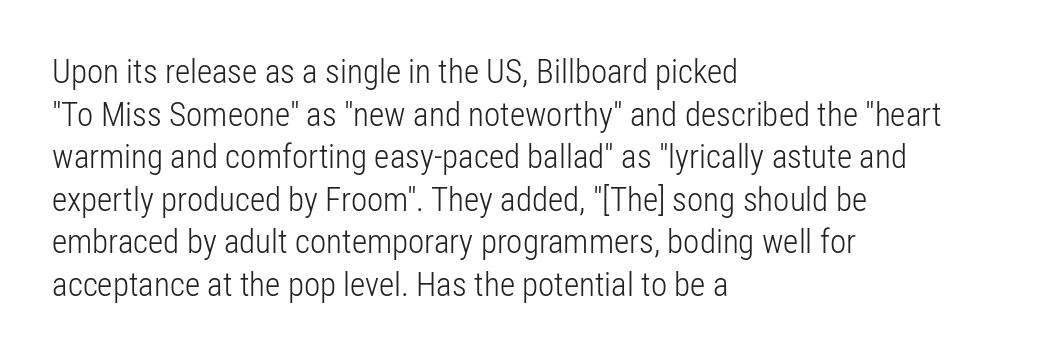
{"serif": "no", "italic": "no", "bold": "no", "weight": "light", "width": "condensed", "stroke_contrast": "low", "x_height": "medium", "monospaced": "no", "underline": "no", "align": "left", "line_spacing": "normal", "line_spacing_ratio": 1.29, "letter_spacing": "normal", "letter_spacing_em": 0.0, "glyph_px": 33}
